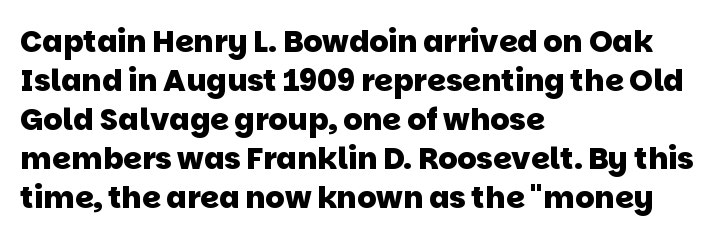
{"serif": "no", "bold": "yes", "weight": "heavy", "width": "normal", "stroke_contrast": "low", "x_height": "large", "monospaced": "no", "underline": "no", "align": "left", "line_spacing": "normal", "line_spacing_ratio": 1.3, "letter_spacing": "normal", "letter_spacing_em": 0.0, "glyph_px": 30}
